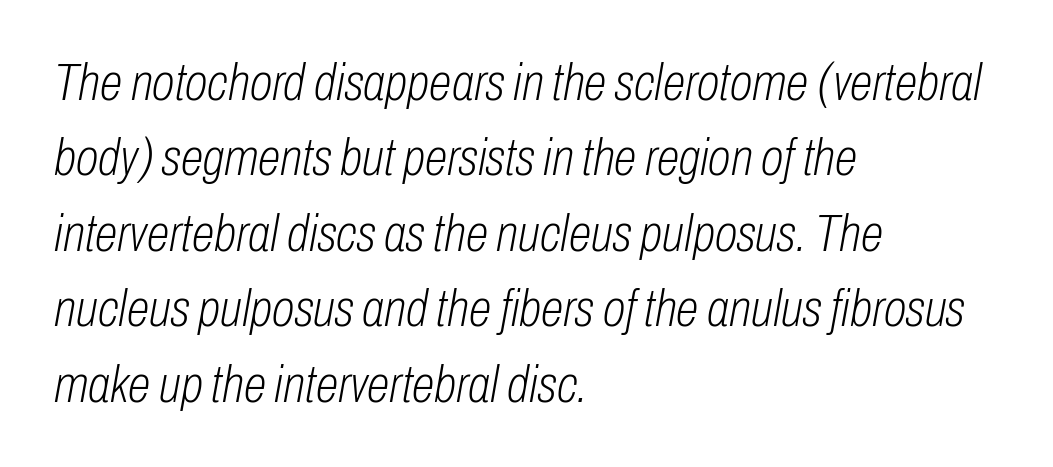
Is this a fixed-width face? No — the glyphs have proportional, varying widths. Leftover space on each line is placed entirely after the last word. The block of text has a typical density, with ordinary space between rows. Stem width sits at or under what a default text font uses.
